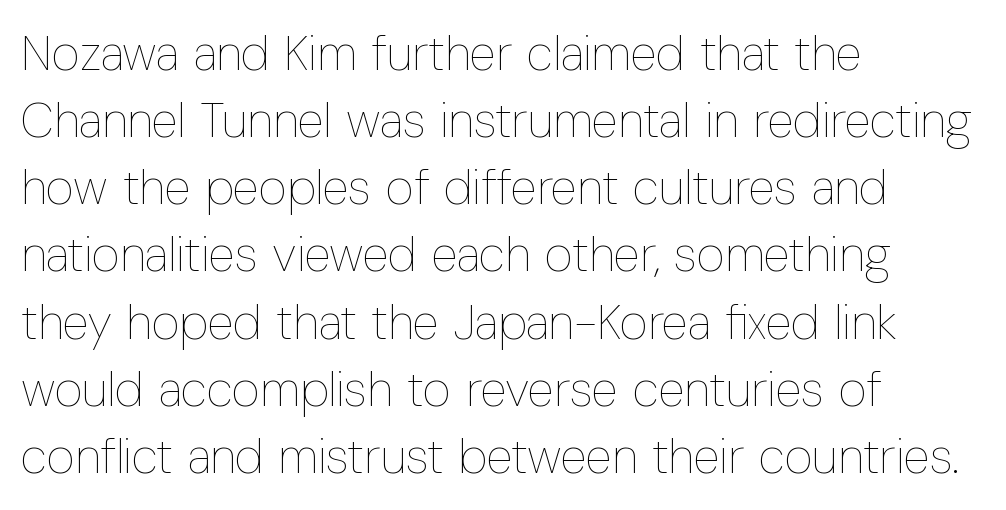
{"italic": "no", "bold": "no", "weight": "thin", "width": "condensed", "stroke_contrast": "low", "x_height": "medium", "monospaced": "no", "underline": "no", "align": "left", "line_spacing": "normal", "line_spacing_ratio": 1.37, "letter_spacing": "normal", "letter_spacing_em": 0.0, "glyph_px": 49}
